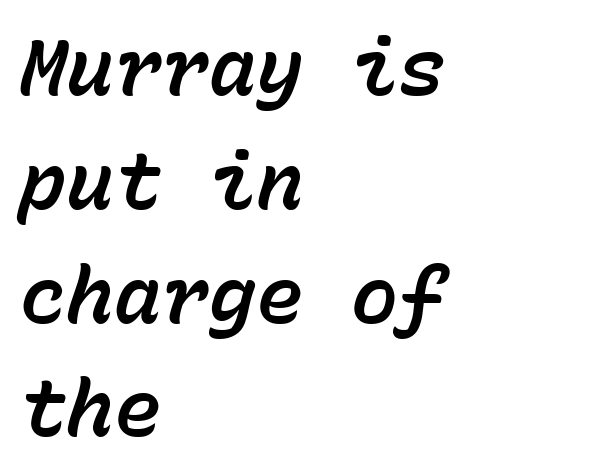
{"italic": "yes", "lean": "right", "slant_degrees": 15, "width": "normal", "stroke_contrast": "low", "x_height": "medium", "monospaced": "yes", "underline": "no", "align": "left", "line_spacing": "normal", "line_spacing_ratio": 1.44, "letter_spacing": "normal", "letter_spacing_em": 0.0, "glyph_px": 79}
